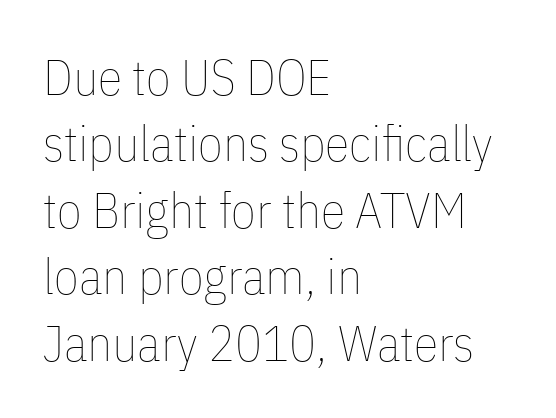
Q: Is the text bold? A: No.
Q: Is the text italic (slanted)? A: No, it is upright.
Q: Is the text underlined? A: No.
Q: How is the paragraph aligned? A: Left-aligned.
Q: Is the spacing between letters normal or unusually wide? A: Normal.
Q: Is the spacing between lines tight, normal or loose? A: Normal.
Q: Width (condensed, normal, or wide)? A: Condensed.
Q: Stroke contrast? A: Low.
Q: x-height? A: Medium.
Q: Monospaced? A: No.
